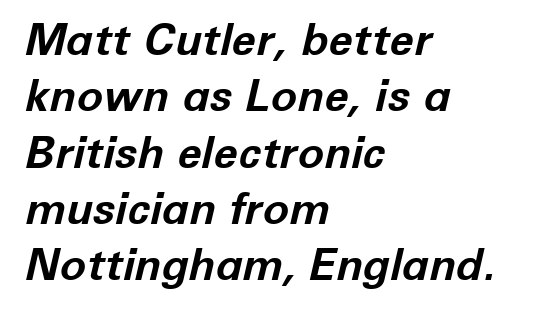
{"italic": "yes", "lean": "right", "slant_degrees": 12, "bold": "yes", "weight": "bold", "width": "normal", "stroke_contrast": "low", "x_height": "medium", "monospaced": "no", "underline": "no", "align": "left", "line_spacing": "normal", "line_spacing_ratio": 1.28, "letter_spacing": "normal", "letter_spacing_em": 0.0, "glyph_px": 44}
